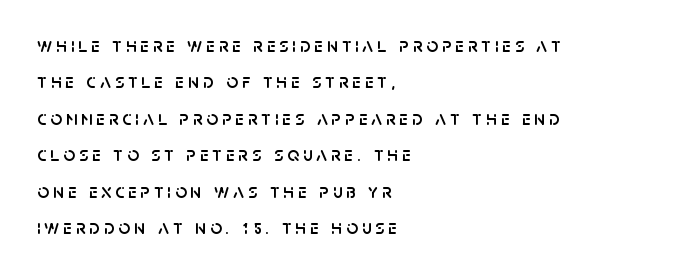
This is the regular roman posture of the typeface. This rendering uses left alignment, leaving the right contour irregular. Letters rest on an invisible, unmarked baseline.
